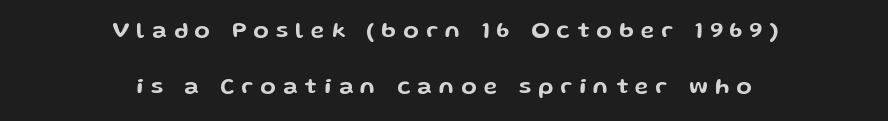
The letterforms stand isolated, each surrounded by extra space. The space directly below the letters is spotless. Leftover space on each line is divided equally before and after the words. Posture: upright roman.
